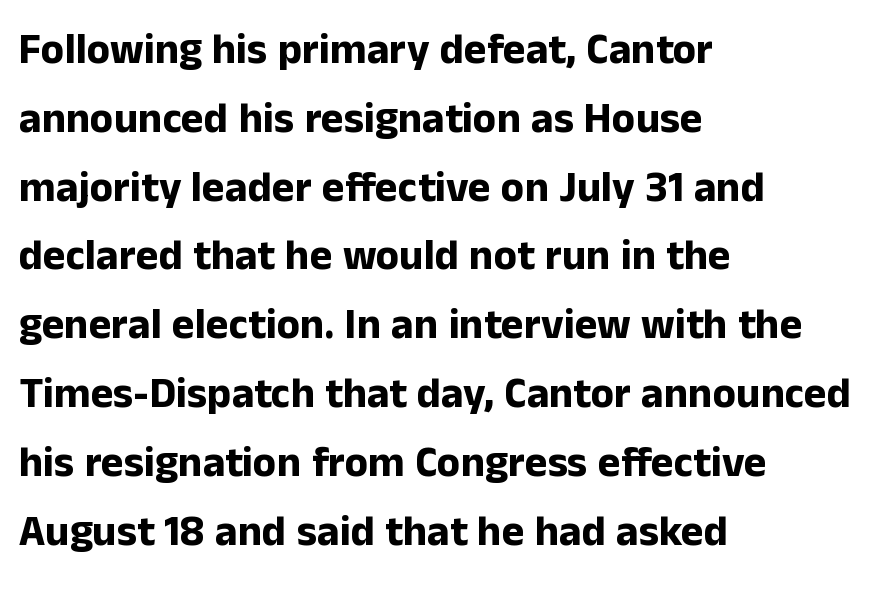
The image shows 43 px bold sans-serif type, upright; set left-aligned, normal line spacing (1.6x), normal letter spacing, not underlined; low stroke contrast and a medium x-height.
